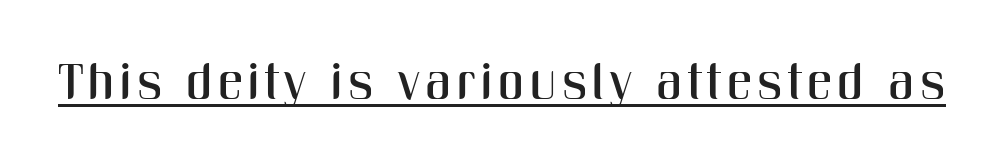
The image shows 51 px condensed sans-serif type, upright; set underlined; medium stroke contrast and a medium x-height.
